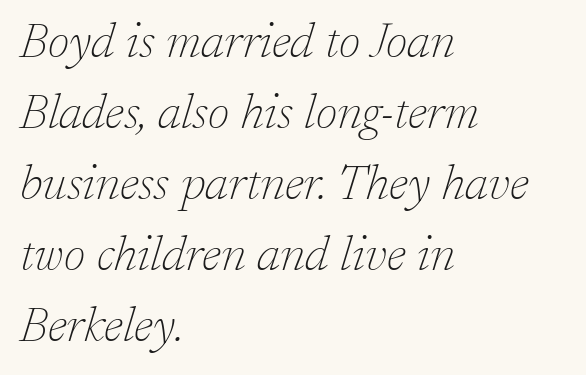
{"serif": "yes", "italic": "yes", "lean": "right", "slant_degrees": 17, "bold": "no", "weight": "thin", "width": "normal", "stroke_contrast": "low", "x_height": "medium", "monospaced": "no", "underline": "no", "align": "left", "line_spacing": "normal", "line_spacing_ratio": 1.45, "letter_spacing": "normal", "letter_spacing_em": 0.0, "glyph_px": 49}
